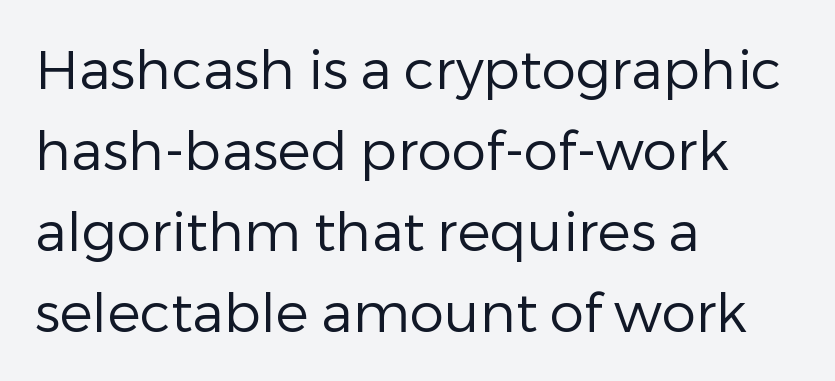
Q: Is the text bold? A: No.
Q: Is the text italic (slanted)? A: No, it is upright.
Q: Is the typeface a serif or a sans-serif typeface? A: Sans-serif.
Q: Is the text underlined? A: No.
Q: How is the paragraph aligned? A: Left-aligned.
Q: Is the spacing between letters normal or unusually wide? A: Normal.
Q: Is the spacing between lines tight, normal or loose? A: Normal.
Q: Width (condensed, normal, or wide)? A: Normal.
Q: Stroke contrast? A: Low.
Q: x-height? A: Medium.
Q: Monospaced? A: No.
